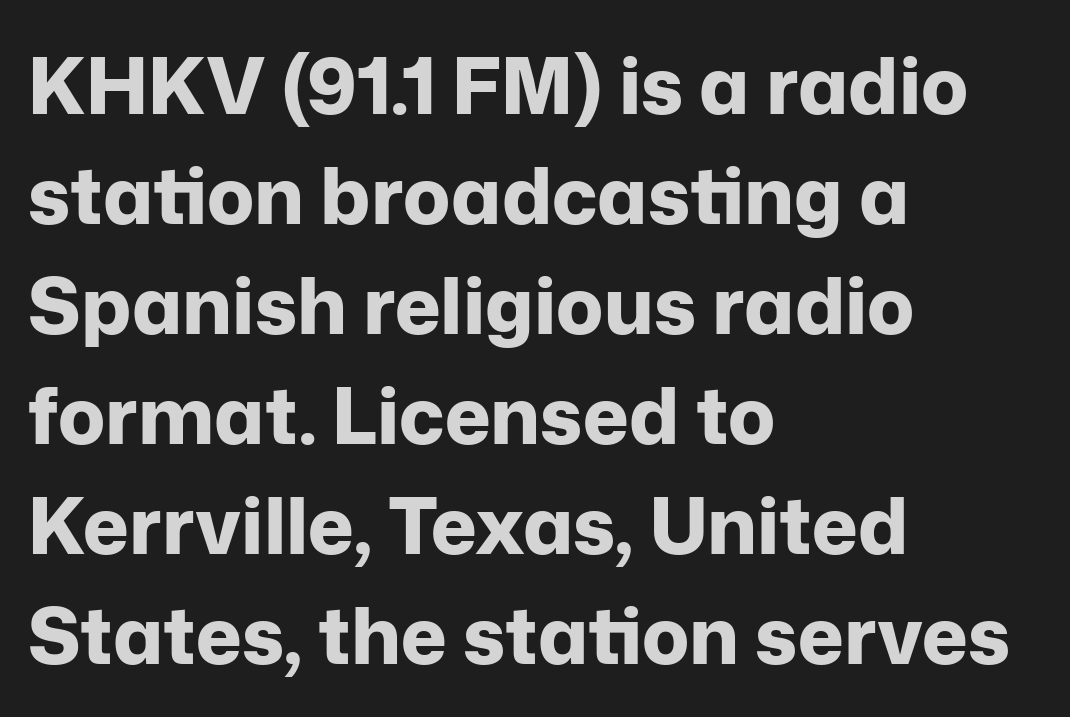
The image shows 78 px bold sans-serif type, upright; set left-aligned, normal line spacing (1.41x), normal letter spacing, not underlined; low stroke contrast and a medium x-height.
